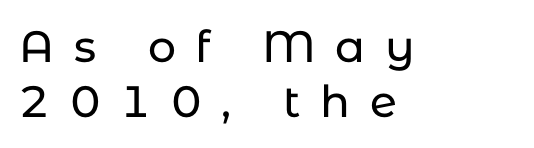
{"serif": "no", "italic": "no", "width": "normal", "stroke_contrast": "low", "x_height": "medium", "monospaced": "no", "underline": "no", "align": "left", "line_spacing": "normal", "line_spacing_ratio": 1.25, "letter_spacing": "wide", "letter_spacing_em": 0.45, "glyph_px": 44}
